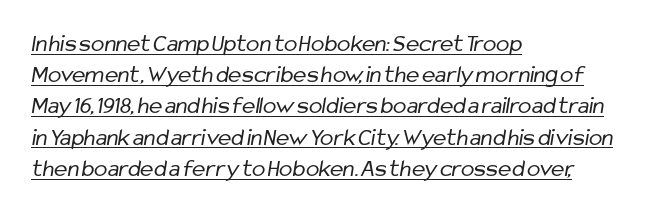
Letter spacing: default. Horizontal bands of white between lines are of average thickness. The setting favours the left margin, as ordinary paragraphs usually do. This rendering features underlined lettering. Summary of weight: not heavy and not bold.
